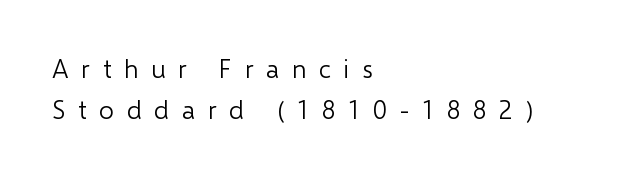
{"italic": "no", "bold": "no", "underline": "no", "align": "left", "line_spacing": "normal", "line_spacing_ratio": 1.58, "letter_spacing": "wide", "letter_spacing_em": 0.49, "glyph_px": 26}
